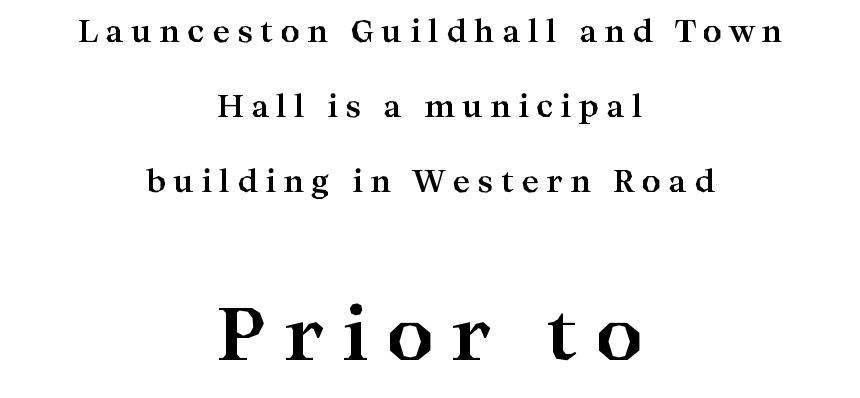
{"serif": "yes", "italic": "no", "bold": "yes", "weight": "bold", "width": "wide", "stroke_contrast": "high", "x_height": "medium", "monospaced": "no", "underline": "no", "align": "center", "line_spacing": "loose", "line_spacing_ratio": 2.5, "letter_spacing": "wide", "letter_spacing_em": 0.24, "larger_block": "second", "size_ratio": 2.47, "glyph_px": 74}
